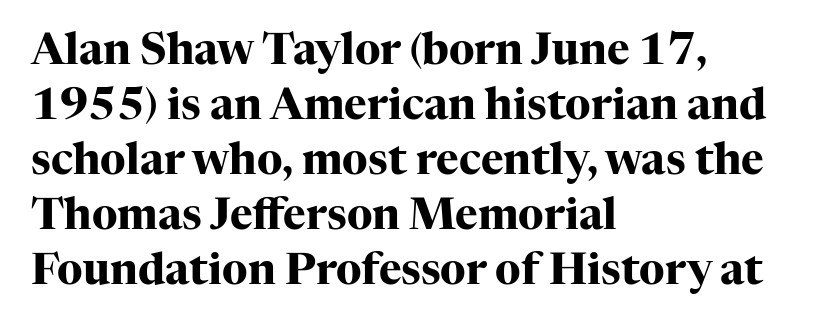
The rendering uses a bold face; every stroke is thick and dark. Reading down the column, the eye jumps a familiar distance to each next line. Does the type have serifs? Yes, each stem ends in a small foot. The passage shown is typed in a proportional face where columns would drift.
